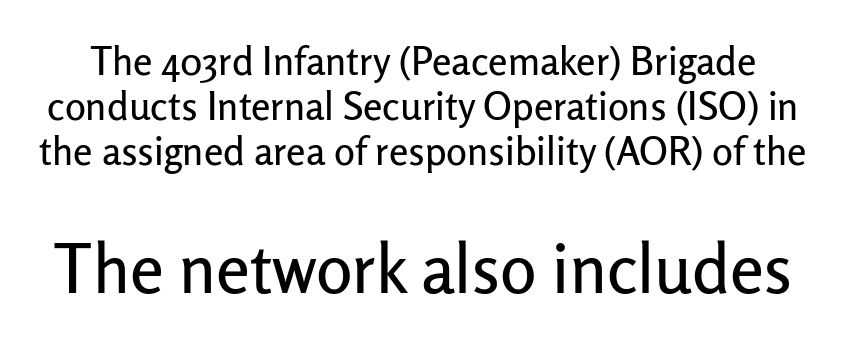
The image shows 68 px sans-serif type, upright; set line spacing 1.16x, normal letter spacing, not underlined; the second (bottom) block is 1.74x larger; low stroke contrast and a medium x-height.
